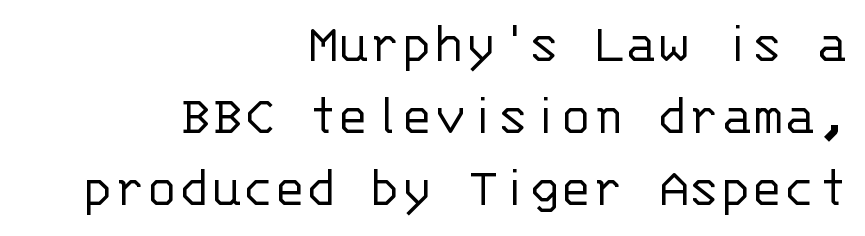
Q: Is the text bold? A: No.
Q: Is the text italic (slanted)? A: No, it is upright.
Q: Is the typeface a serif or a sans-serif typeface? A: Sans-serif.
Q: Is the text underlined? A: No.
Q: How is the paragraph aligned? A: Right-aligned.
Q: Is the spacing between letters normal or unusually wide? A: Normal.
Q: Width (condensed, normal, or wide)? A: Normal.
Q: Stroke contrast? A: Low.
Q: x-height? A: Large.
Q: Monospaced? A: Yes.
